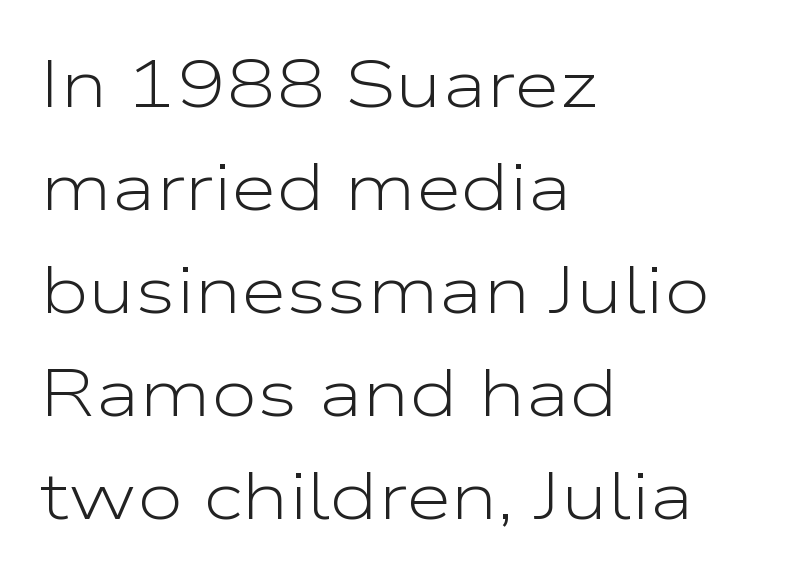
Q: Is the text bold? A: No.
Q: Is the text italic (slanted)? A: No, it is upright.
Q: Is the typeface a serif or a sans-serif typeface? A: Sans-serif.
Q: Is the text underlined? A: No.
Q: How is the paragraph aligned? A: Left-aligned.
Q: Is the spacing between letters normal or unusually wide? A: Normal.
Q: Is the spacing between lines tight, normal or loose? A: Normal.
Q: Width (condensed, normal, or wide)? A: Wide.
Q: Stroke contrast? A: Low.
Q: x-height? A: Medium.
Q: Monospaced? A: No.
